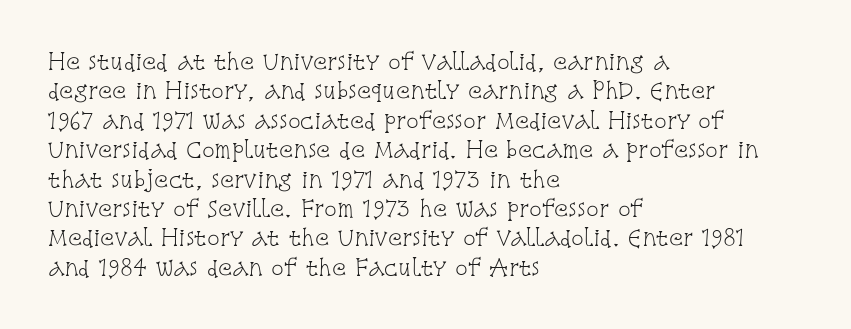
Q: Is the text bold? A: No.
Q: Is the text italic (slanted)? A: No, it is upright.
Q: Is the text underlined? A: No.
Q: How is the paragraph aligned? A: Left-aligned.
Q: Is the spacing between letters normal or unusually wide? A: Normal.
Q: Is the spacing between lines tight, normal or loose? A: Normal.
